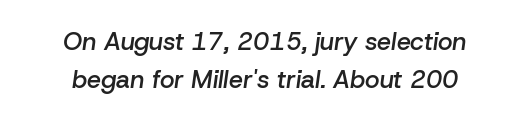
The image shows 25 px text type, italic (leaning right); set centered, normal line spacing (1.52x), normal letter spacing, not underlined.
